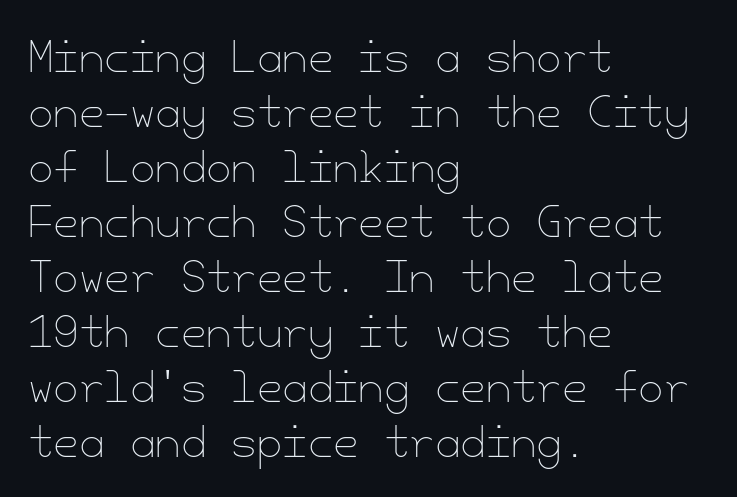
Q: Is the text bold? A: No.
Q: Is the text italic (slanted)? A: No, it is upright.
Q: Is the text underlined? A: No.
Q: How is the paragraph aligned? A: Left-aligned.
Q: Is the spacing between letters normal or unusually wide? A: Normal.
Q: Is the spacing between lines tight, normal or loose? A: Normal.
Q: Width (condensed, normal, or wide)? A: Normal.
Q: Stroke contrast? A: Low.
Q: x-height? A: Small.
